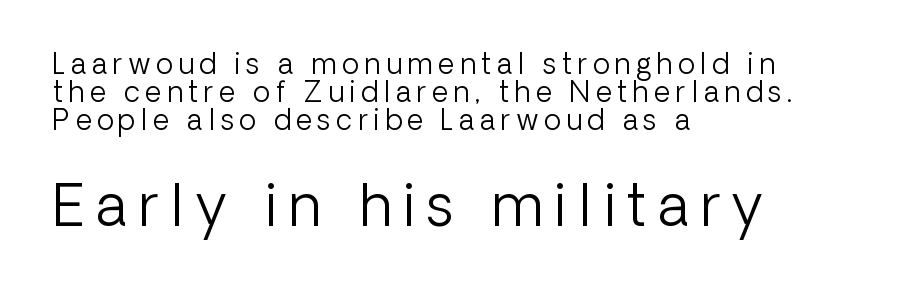
Caption: face not bold, strokes unweighted. The characters display no serif detailing; their extremities are plain. The more generous point size was reserved for the lower chunk. Honestly, the letter spacing is so wide it's the main thing you notice. A typesetter would call this proportional, since set widths differ per character.
